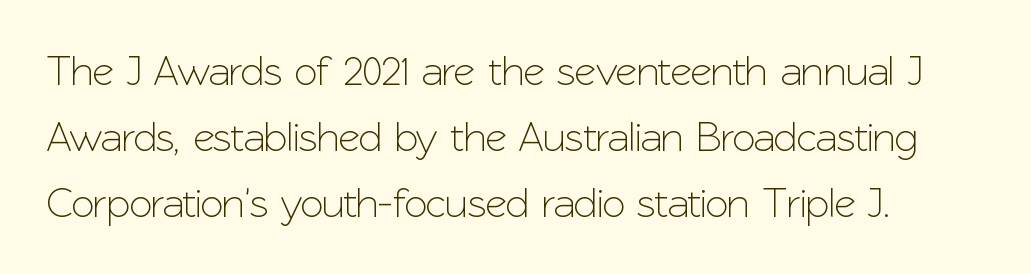
Q: Is the text italic (slanted)? A: No, it is upright.
Q: Is the typeface a serif or a sans-serif typeface? A: Sans-serif.
Q: Is the text underlined? A: No.
Q: How is the paragraph aligned? A: Left-aligned.
Q: Is the spacing between letters normal or unusually wide? A: Normal.
Q: Is the spacing between lines tight, normal or loose? A: Normal.
Q: Width (condensed, normal, or wide)? A: Normal.
Q: Stroke contrast? A: Low.
Q: x-height? A: Medium.
Q: Monospaced? A: No.
